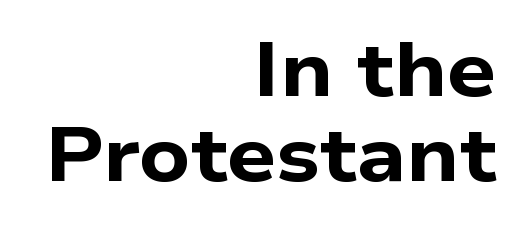
{"serif": "no", "bold": "yes", "weight": "bold", "width": "wide", "stroke_contrast": "low", "x_height": "medium", "monospaced": "no", "underline": "no", "align": "right", "line_spacing": "tight", "line_spacing_ratio": 1.11, "letter_spacing": "normal", "letter_spacing_em": 0.0, "glyph_px": 77}
